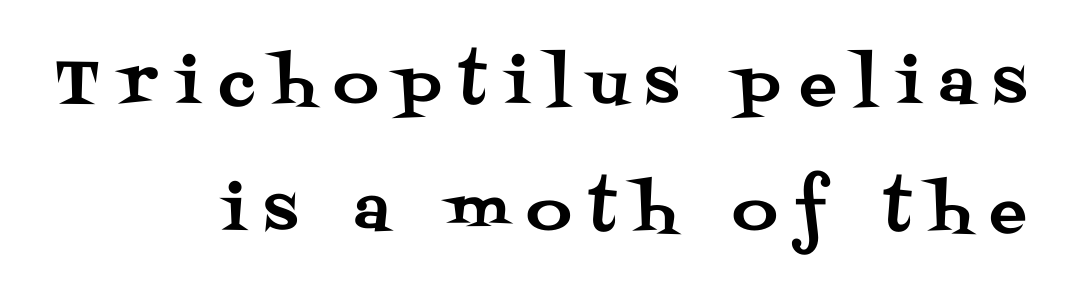
The image shows 62 px serif type, upright; set right-aligned, loose line spacing (2.05x), unusually wide letter spacing (+0.3 em), not underlined; medium stroke contrast and a large x-height.
